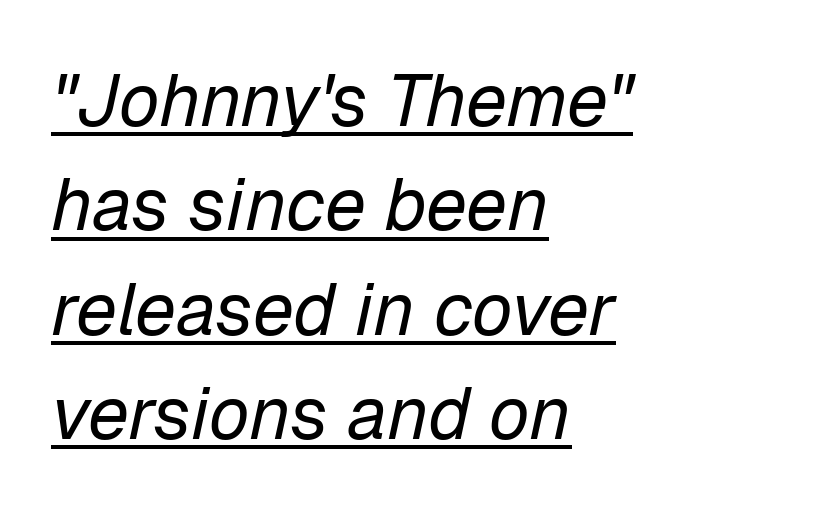
Q: Is the text bold? A: No.
Q: Is the text italic (slanted)? A: Yes, it leans right by about 12 degrees.
Q: Is the text underlined? A: Yes.
Q: How is the paragraph aligned? A: Left-aligned.
Q: Is the spacing between letters normal or unusually wide? A: Normal.
Q: Is the spacing between lines tight, normal or loose? A: Normal.
Q: Width (condensed, normal, or wide)? A: Normal.
Q: Stroke contrast? A: Low.
Q: x-height? A: Medium.
Q: Monospaced? A: No.
